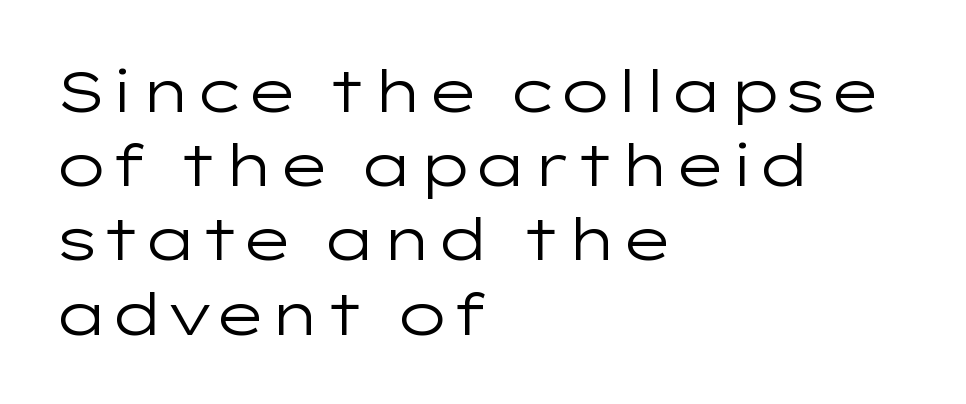
Q: Is the text bold? A: No.
Q: Is the text italic (slanted)? A: No, it is upright.
Q: Is the typeface a serif or a sans-serif typeface? A: Sans-serif.
Q: Is the text underlined? A: No.
Q: How is the paragraph aligned? A: Left-aligned.
Q: Is the spacing between letters normal or unusually wide? A: Normal.
Q: Is the spacing between lines tight, normal or loose? A: Normal.
Q: Width (condensed, normal, or wide)? A: Wide.
Q: Stroke contrast? A: Low.
Q: x-height? A: Medium.
Q: Monospaced? A: No.
